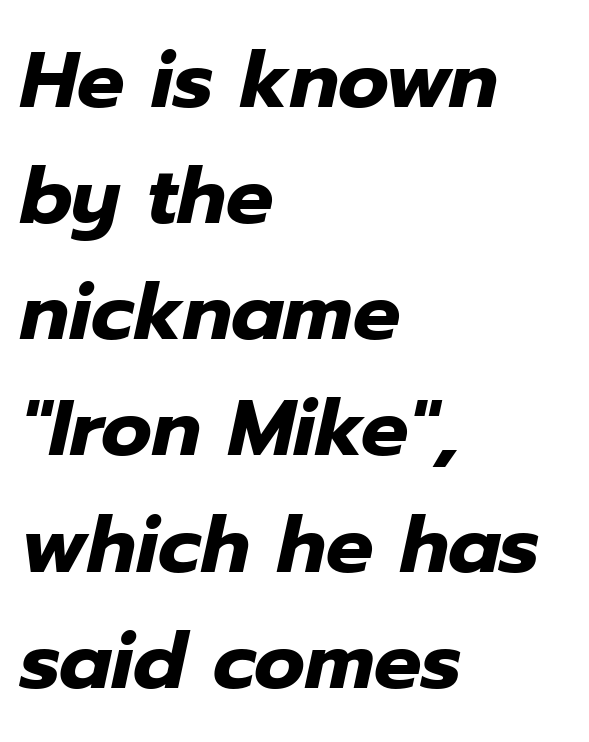
Words float on clear page, feet unadorned. Baseline-to-baseline distance is the conventional proportion of letter height. Spacing between characters is what you'd get straight out of the box. You could not count columns in this text — the font is proportionally spaced.
